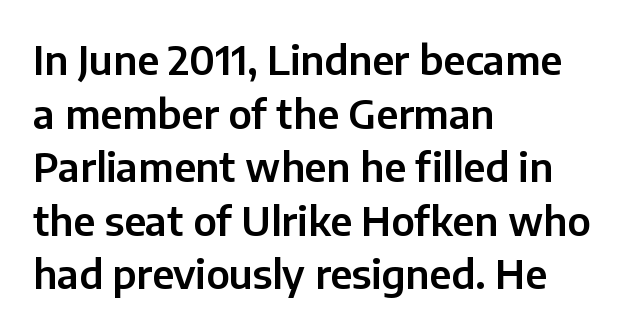
Whoever set this chose a conventional vertical rhythm. A typesetter would mark this as roman, not italic. Anything drawn beneath the words? Only blank space. Grotesque or geometric, the face here clearly has no serifs.
